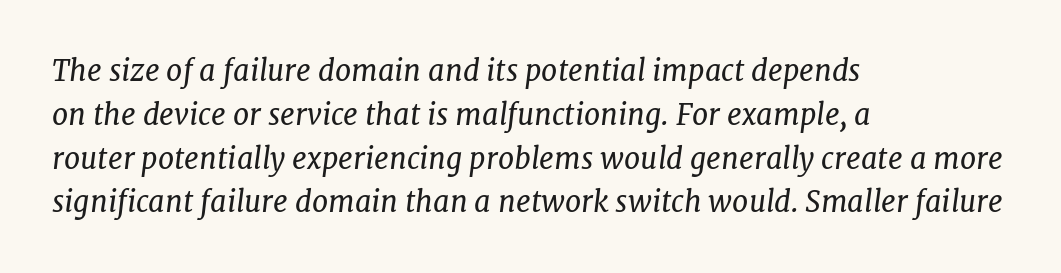
{"serif": "yes", "italic": "yes", "lean": "right", "slant_degrees": 7, "bold": "no", "weight": "regular", "width": "normal", "stroke_contrast": "low", "x_height": "medium", "monospaced": "no", "underline": "no", "align": "left", "line_spacing": "normal", "line_spacing_ratio": 1.51, "letter_spacing": "normal", "letter_spacing_em": 0.0, "glyph_px": 29}
